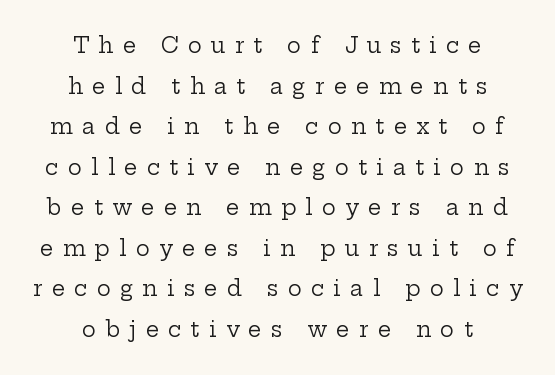
{"italic": "no", "bold": "no", "underline": "no", "align": "center", "line_spacing": "loose", "line_spacing_ratio": 1.93, "letter_spacing": "wide", "letter_spacing_em": 0.44, "glyph_px": 21}
